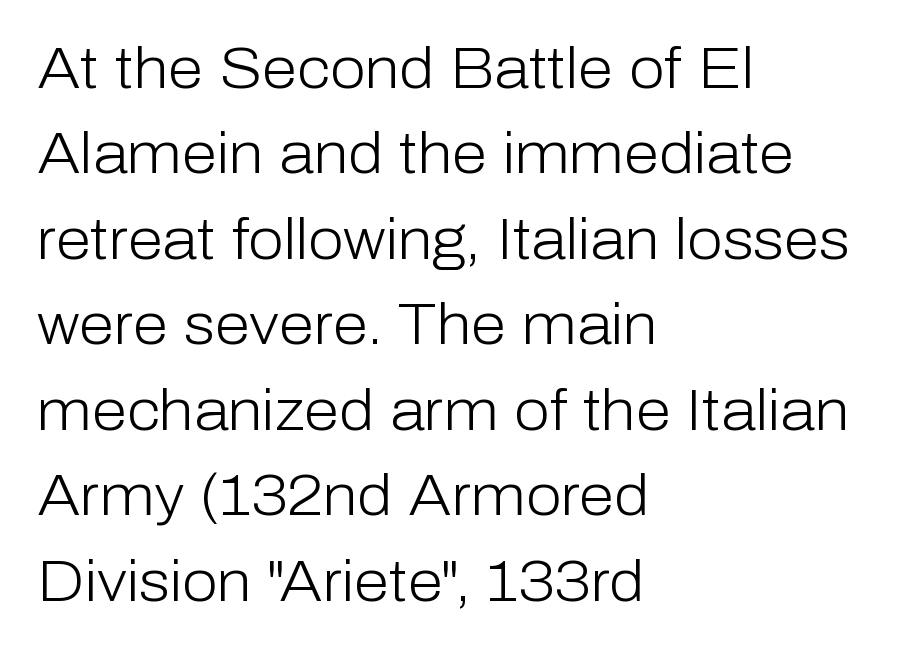
{"serif": "no", "italic": "no", "bold": "no", "weight": "light", "width": "normal", "stroke_contrast": "low", "x_height": "medium", "monospaced": "no", "underline": "no", "align": "left", "line_spacing": "normal", "line_spacing_ratio": 1.5, "letter_spacing": "normal", "letter_spacing_em": 0.0, "glyph_px": 57}
